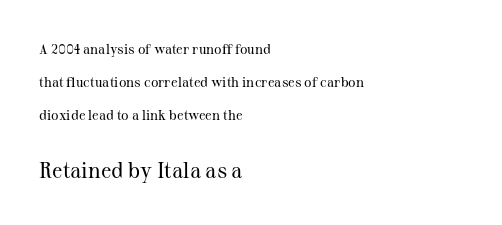
The later block is typeset at a bigger size than the earlier block. Honestly, the rows look like they've been pulled way apart. No italicization has been applied; the sample stays upright. The glyphs are unaccompanied by any horizontal stroke below them. On a weight scale, this lands at 450 or below.
